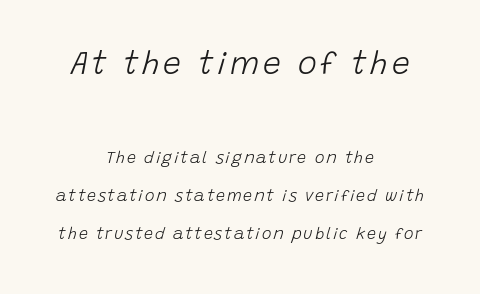
{"italic": "yes", "lean": "right", "slant_degrees": 15, "bold": "no", "weight": "light", "width": "normal", "stroke_contrast": "low", "x_height": "large", "monospaced": "no", "underline": "no", "align": "center", "line_spacing": "loose", "line_spacing_ratio": 2.36, "larger_block": "first", "size_ratio": 2.0, "glyph_px": 32}
